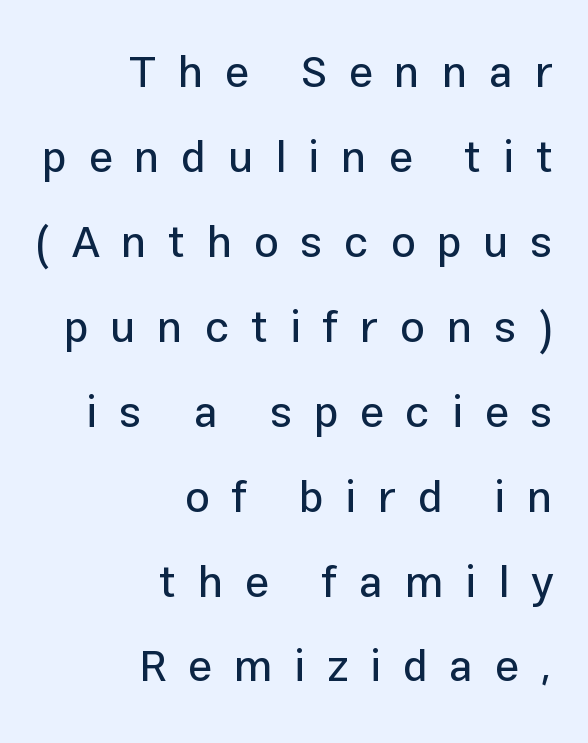
Q: Is the text italic (slanted)? A: No, it is upright.
Q: Is the typeface a serif or a sans-serif typeface? A: Sans-serif.
Q: Is the text underlined? A: No.
Q: How is the paragraph aligned? A: Right-aligned.
Q: Is the spacing between letters normal or unusually wide? A: Unusually wide.
Q: Is the spacing between lines tight, normal or loose? A: Loose.
Q: Width (condensed, normal, or wide)? A: Normal.
Q: Stroke contrast? A: Low.
Q: x-height? A: Medium.
Q: Monospaced? A: No.
